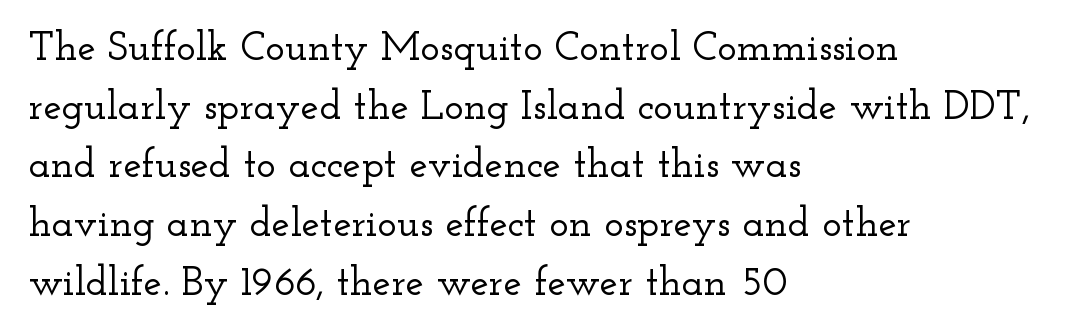
Q: Is the text italic (slanted)? A: No, it is upright.
Q: Is the typeface a serif or a sans-serif typeface? A: Serif.
Q: Is the text underlined? A: No.
Q: How is the paragraph aligned? A: Left-aligned.
Q: Is the spacing between letters normal or unusually wide? A: Normal.
Q: Is the spacing between lines tight, normal or loose? A: Normal.
Q: Width (condensed, normal, or wide)? A: Wide.
Q: Stroke contrast? A: Low.
Q: x-height? A: Small.
Q: Monospaced? A: No.
